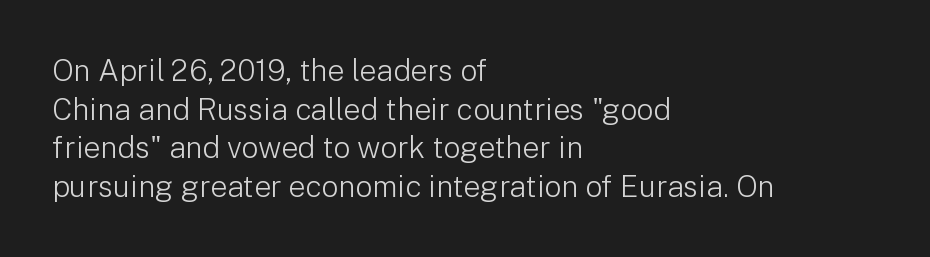
Here the designer chose a conventional face with non-uniform glyph widths. Plain, unruled lines of type. All the whitespace from short lines collects on the right. Note: no serifs on the glyphs. Characters follow at the spacing the type designer built in.
